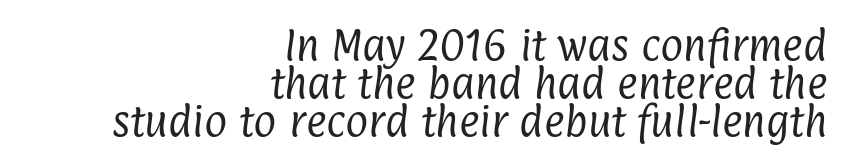
The image shows 35 px regular-weight, condensed sans-serif type; set right-aligned, tight line spacing (1.09x), normal letter spacing, not underlined; low stroke contrast and a medium x-height.
